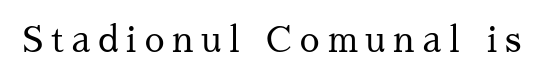
{"serif": "yes", "italic": "no", "bold": "no", "weight": "regular", "width": "normal", "stroke_contrast": "medium", "x_height": "medium", "monospaced": "no", "underline": "no", "letter_spacing": "wide", "letter_spacing_em": 0.23, "glyph_px": 35}
